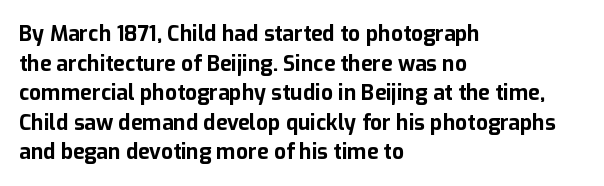
The vertical gap from one line to the next is medium. Beneath every word, the page is bare. Nothing unusual about the tracking: characters are spaced as the font intends. Its strokes are broad and dark, the hallmark of bold type. This sample uses an upright cut, with every glyph sitting square on the baseline. If you drew a ruler down the left edge, every line would touch it.
